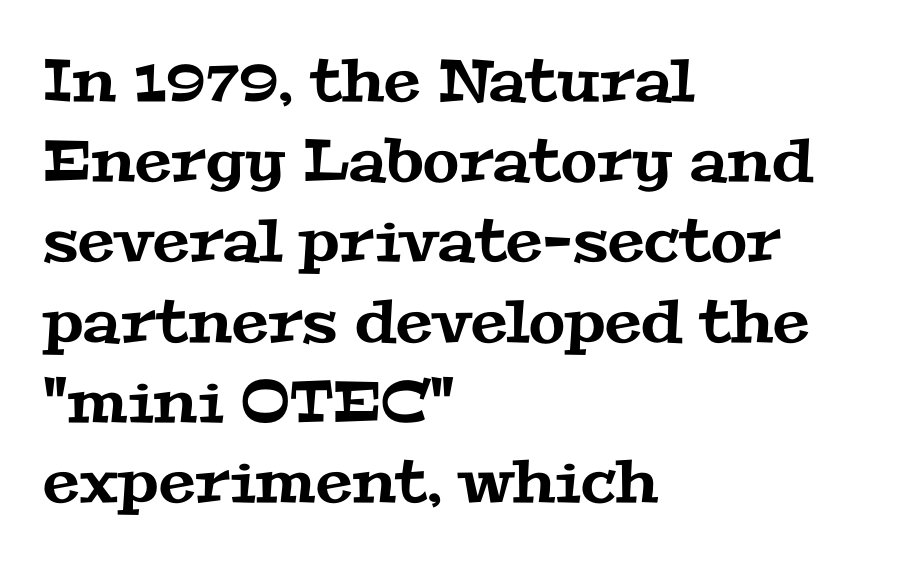
Q: Is the typeface a serif or a sans-serif typeface? A: Serif.
Q: Is the text underlined? A: No.
Q: How is the paragraph aligned? A: Left-aligned.
Q: Is the spacing between letters normal or unusually wide? A: Normal.
Q: Is the spacing between lines tight, normal or loose? A: Normal.
Q: Width (condensed, normal, or wide)? A: Wide.
Q: Stroke contrast? A: Medium.
Q: x-height? A: Medium.
Q: Monospaced? A: No.
